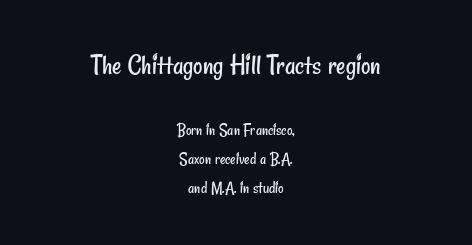
Q: Is the text bold? A: No.
Q: Is the typeface a serif or a sans-serif typeface? A: Sans-serif.
Q: Is the text underlined? A: No.
Q: How is the paragraph aligned? A: Centered.
Q: Is the spacing between letters normal or unusually wide? A: Normal.
Q: Is the spacing between lines tight, normal or loose? A: Normal.
Q: Which block of text is set in a larger size, the first (top) or the second (bottom)? A: The first (top) one.
Q: Width (condensed, normal, or wide)? A: Condensed.
Q: Stroke contrast? A: Low.
Q: x-height? A: Small.
Q: Monospaced? A: No.
